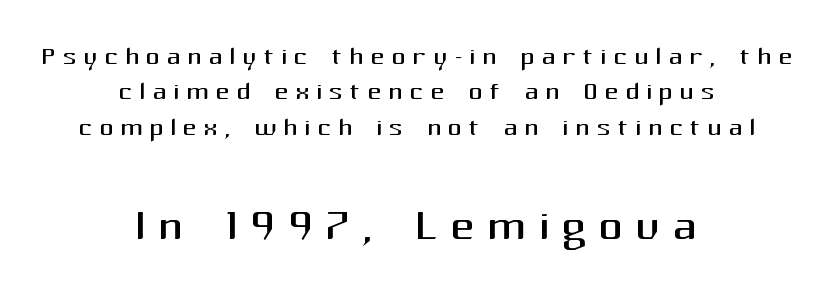
{"serif": "no", "italic": "no", "bold": "no", "weight": "regular", "width": "normal", "stroke_contrast": "medium", "x_height": "medium", "monospaced": "no", "underline": "no", "align": "center", "line_spacing": "tight", "line_spacing_ratio": 1.01, "larger_block": "second", "size_ratio": 1.77, "glyph_px": 62}
